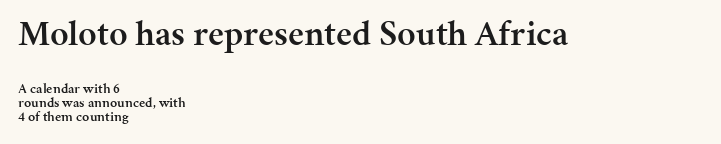
Q: Is the text bold? A: Semi-bold.
Q: Is the text italic (slanted)? A: No, it is upright.
Q: Is the typeface a serif or a sans-serif typeface? A: Serif.
Q: Is the text underlined? A: No.
Q: How is the paragraph aligned? A: Left-aligned.
Q: Is the spacing between letters normal or unusually wide? A: Normal.
Q: Is the spacing between lines tight, normal or loose? A: Tight.
Q: Which block of text is set in a larger size, the first (top) or the second (bottom)? A: The first (top) one.
Q: Width (condensed, normal, or wide)? A: Normal.
Q: Stroke contrast? A: Medium.
Q: x-height? A: Medium.
Q: Monospaced? A: No.
